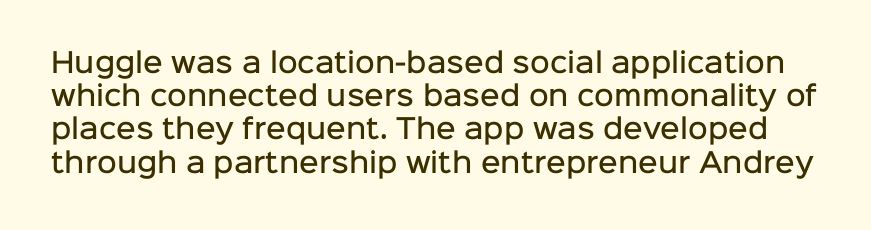
Posture: upright roman. The face used here is a semibold: visibly heavier than regular, lighter than bold. The letterforms sit shoulder to shoulder at normal distance. The area under the type is left untouched.
